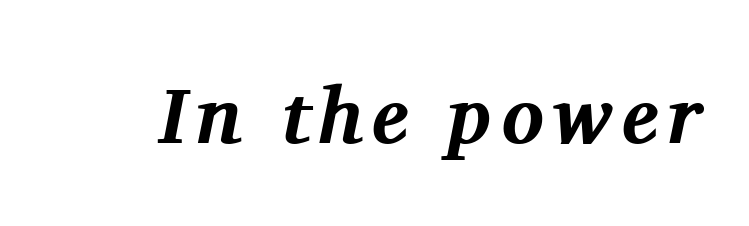
Q: Is the text bold? A: Yes.
Q: Is the text italic (slanted)? A: Yes, it leans right by about 11 degrees.
Q: Is the typeface a serif or a sans-serif typeface? A: Serif.
Q: Is the text underlined? A: No.
Q: Width (condensed, normal, or wide)? A: Normal.
Q: Stroke contrast? A: Medium.
Q: x-height? A: Medium.
Q: Monospaced? A: No.
